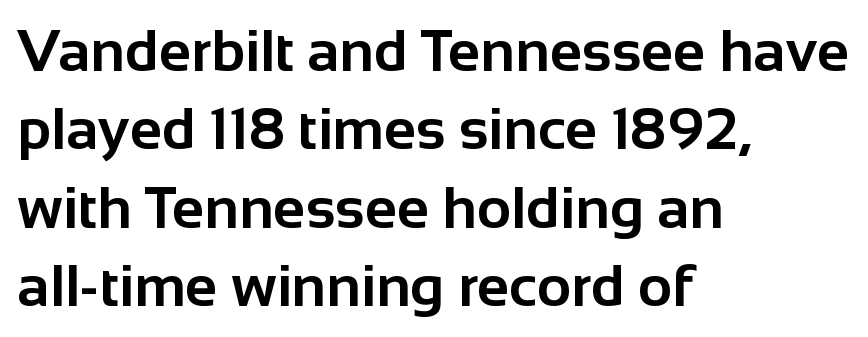
The image shows 59 px bold sans-serif type, upright; set left-aligned, normal line spacing (1.33x), normal letter spacing, not underlined; low stroke contrast and a medium x-height.
